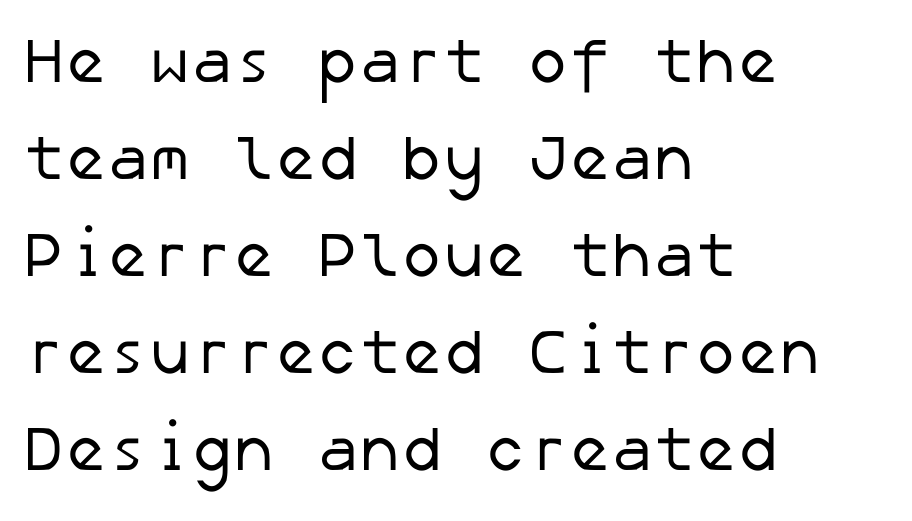
{"serif": "no", "bold": "no", "weight": "regular", "width": "normal", "stroke_contrast": "low", "x_height": "medium", "underline": "no", "align": "left", "line_spacing": "normal", "line_spacing_ratio": 1.54, "letter_spacing": "normal", "letter_spacing_em": 0.0, "glyph_px": 63}
